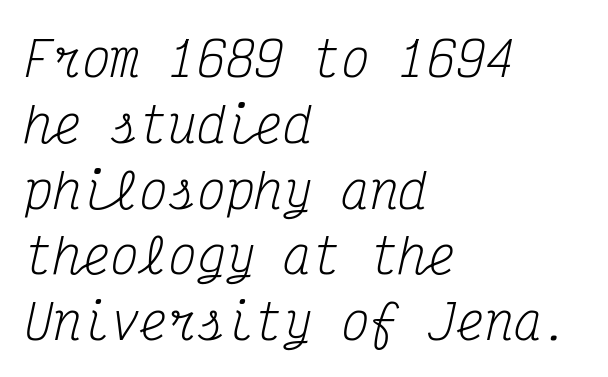
Look at the tracking — it's just the regular setting, nothing added. In terms of leading, this rendering sits right in the middle. These lines stack with their left ends in a neat column. Spacing verdict: monospaced, one width for all characters.
